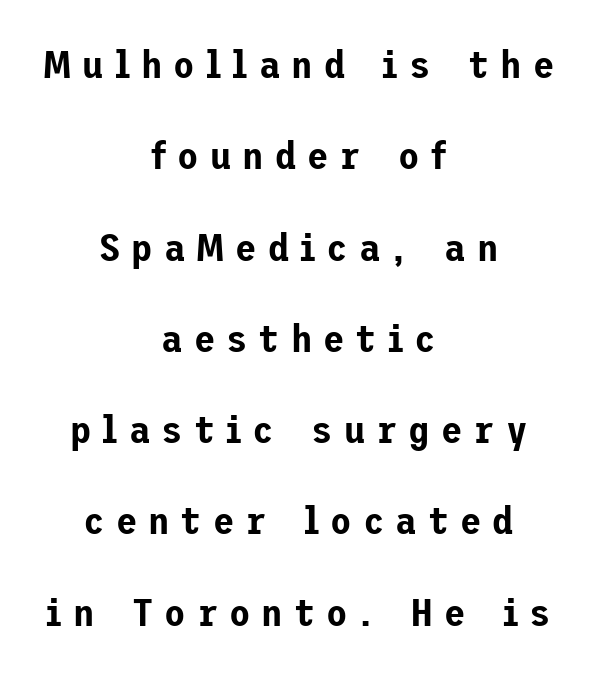
The image shows 39 px sans-serif type, upright; set centered, loose line spacing (2.34x), unusually wide letter spacing (+0.28 em), not underlined; low stroke contrast and a medium x-height.
